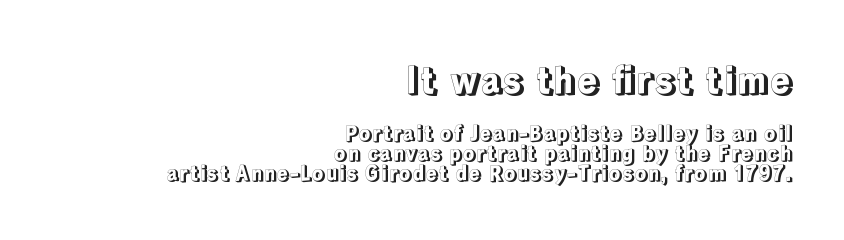
{"italic": "no", "width": "normal", "x_height": "medium", "monospaced": "no", "underline": "no", "align": "right", "line_spacing": "tight", "line_spacing_ratio": 0.96, "letter_spacing": "normal", "letter_spacing_em": 0.0, "larger_block": "first", "size_ratio": 1.76, "glyph_px": 37}
